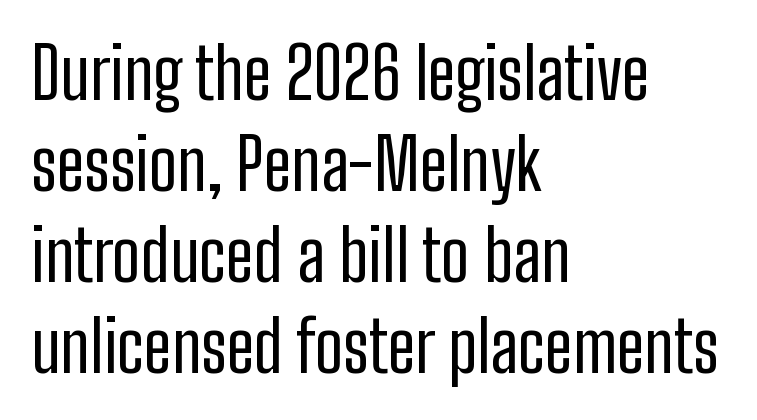
Default kerning and tracking; the words read as compact shapes. The axis of the letterforms is exactly vertical. Here the designer chose a conventional face with non-uniform glyph widths. The rendering uses a moderate line-height, typical for paragraphs. Does the copy run flush right? No — it runs flush left.
